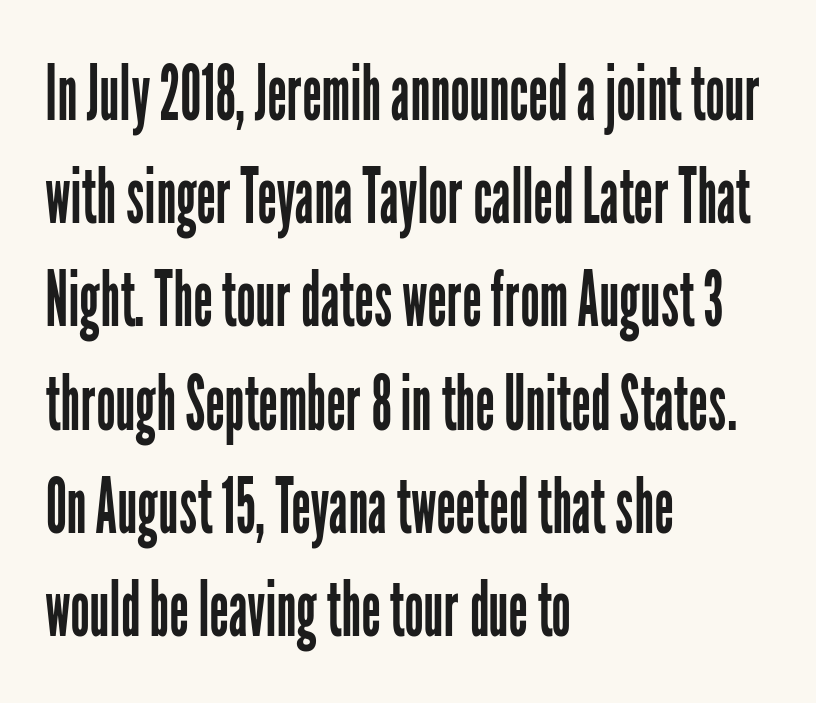
The image shows 77 px regular-weight, condensed sans-serif type, upright; set left-aligned, normal line spacing (1.34x), normal letter spacing, not underlined; low stroke contrast and a medium x-height.
